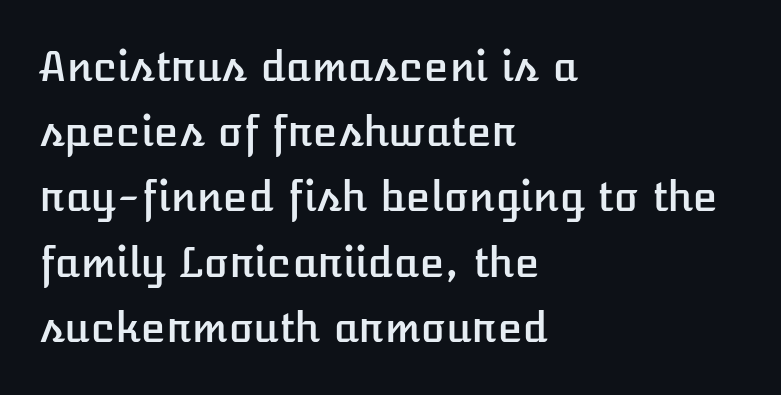
The image shows 41 px text type, upright; set left-aligned, normal line spacing (1.59x), normal letter spacing, not underlined; low stroke contrast and a medium x-height.
